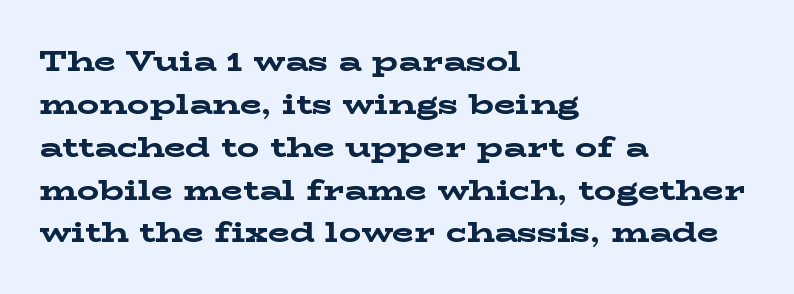
Q: Is the text bold? A: Yes.
Q: Is the text italic (slanted)? A: No, it is upright.
Q: Is the typeface a serif or a sans-serif typeface? A: Serif.
Q: Is the text underlined? A: No.
Q: How is the paragraph aligned? A: Left-aligned.
Q: Is the spacing between letters normal or unusually wide? A: Normal.
Q: Is the spacing between lines tight, normal or loose? A: Normal.
Q: Width (condensed, normal, or wide)? A: Wide.
Q: Stroke contrast? A: Low.
Q: x-height? A: Medium.
Q: Monospaced? A: No.
